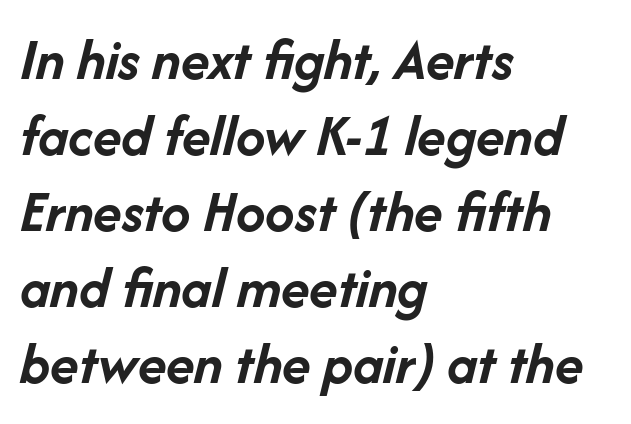
The image shows 59 px semibold type, italic (leaning right); set left-aligned, normal line spacing (1.29x), normal letter spacing, not underlined; low stroke contrast and a medium x-height.
